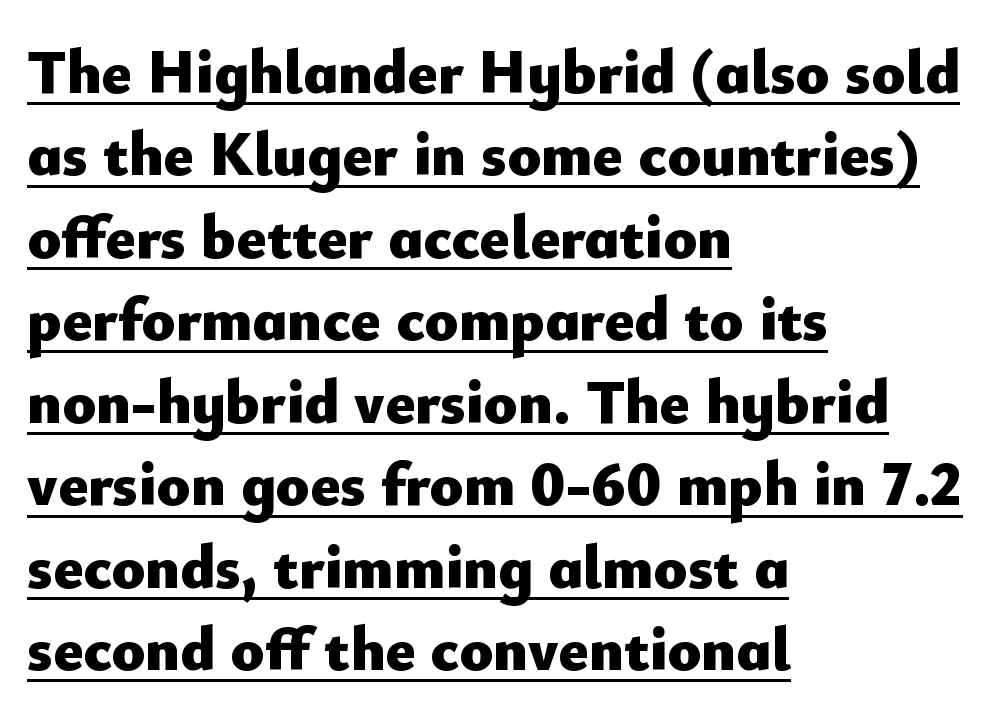
This rendering employs a face without finishing strokes, i.e., a sans-serif. Each line starts at the same left margin while the right side varies. Every stem runs plumb, perpendicular to the baseline. The rendered words wear a rule along their underside. Caption: standard tracking, unaltered.
